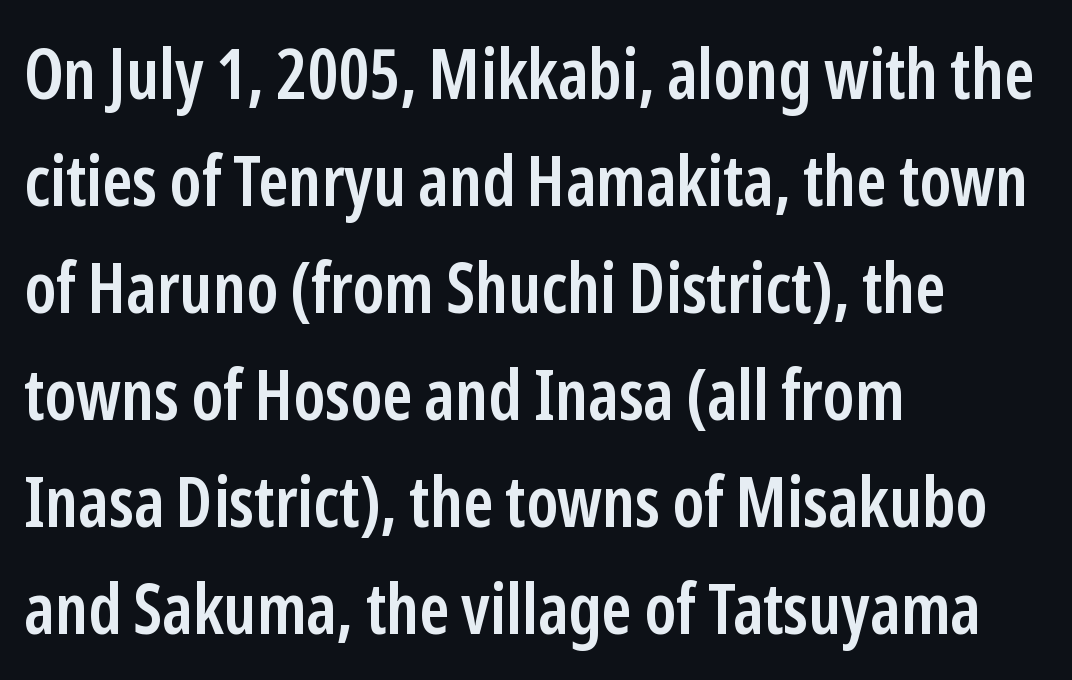
You could not count columns in this text — the font is proportionally spaced. Honestly, the row spacing looks completely unremarkable. What kind of face is this? One without serifs — a sans. Horizontal alignment here is leftward, the default for most running prose.
